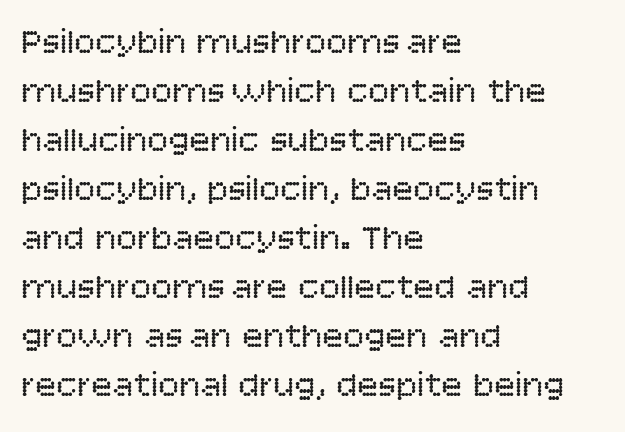
The font's upright variant was chosen for this text. The rendering keeps characters at their native spacing. Line beginnings align vertically; line endings do not. You can tell from the bare stems that sans-serif type was used.
